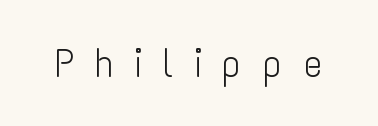
The rendering inserts visible extra space after every character. The font sits on the lighter half of the weight spectrum, regular included. The letters stand upright; this is a roman face. Font category for this specimen: sans-serif.
